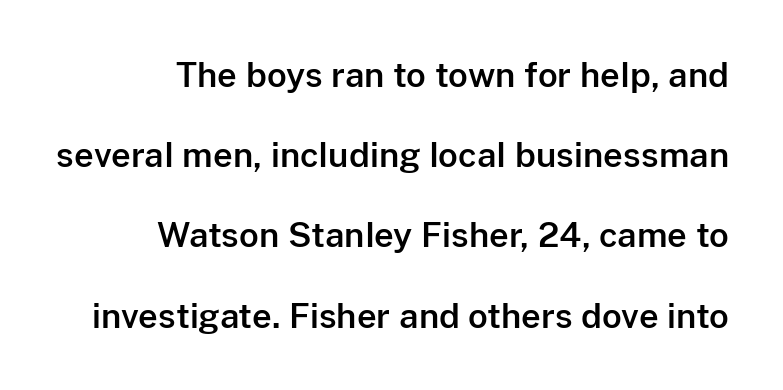
The image shows 34 px sans-serif type, upright; set right-aligned, loose line spacing (2.36x), normal letter spacing, not underlined; low stroke contrast and a medium x-height.
